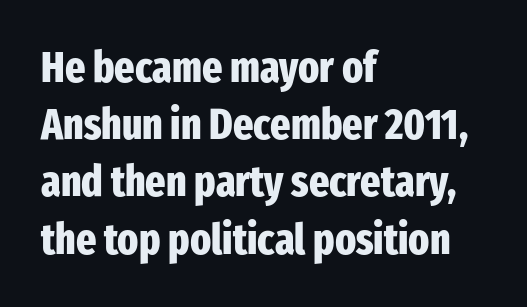
The image shows 43 px heavy, condensed sans-serif type, upright; set left-aligned, normal line spacing (1.33x), normal letter spacing, not underlined; low stroke contrast and a medium x-height.
